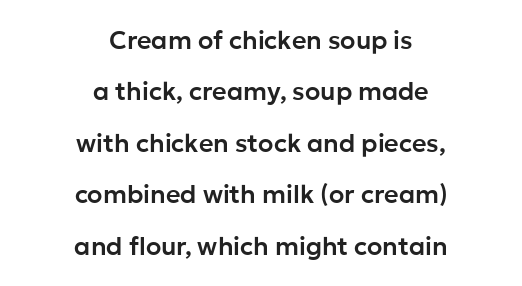
The gap between lines stays unmarked. Where is the straight margin? There isn't one; the lines are centered. The letters stand straight up with perfectly vertical stems. You could call the tracking neutral — neither tight nor loose. The lines are spread far apart with generous leading.
